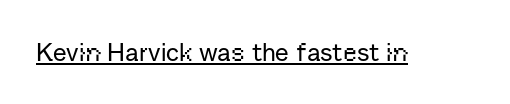
Q: Is the text italic (slanted)? A: No, it is upright.
Q: Is the text underlined? A: Yes.
Q: Is the spacing between letters normal or unusually wide? A: Normal.
